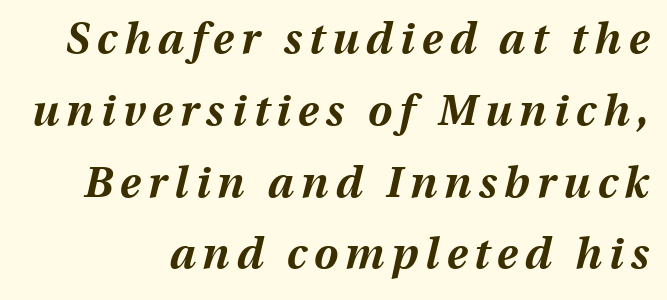
The image shows 43 px bold type, italic (leaning right); set right-aligned, normal line spacing (1.67x), not underlined; medium stroke contrast and a medium x-height.
